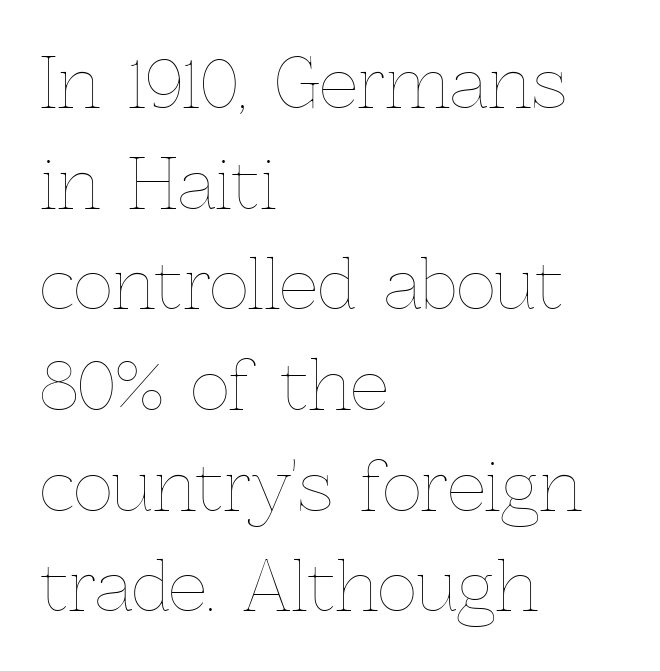
Q: Is the text bold? A: No.
Q: Is the text italic (slanted)? A: No, it is upright.
Q: Is the text underlined? A: No.
Q: How is the paragraph aligned? A: Left-aligned.
Q: Is the spacing between letters normal or unusually wide? A: Normal.
Q: Is the spacing between lines tight, normal or loose? A: Normal.
Q: Width (condensed, normal, or wide)? A: Normal.
Q: x-height? A: Medium.
Q: Monospaced? A: No.
